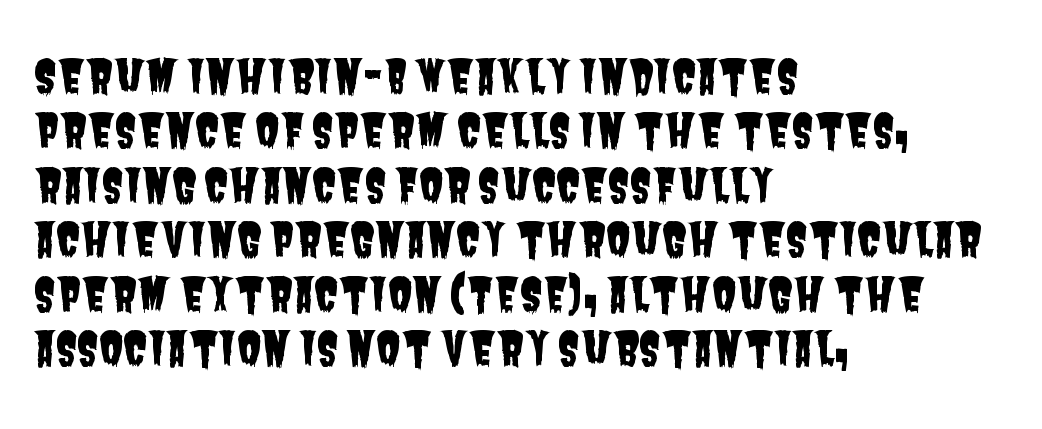
Think of a printed novel: that variable character pitch is what you see here. Check where the strokes stop: nothing finishes them off — pure sans. The gaps between neighbouring characters are ordinary and unremarkable. The lines in this sample share a left origin and differ only in where they stop. The gap between lines stays unmarked.
